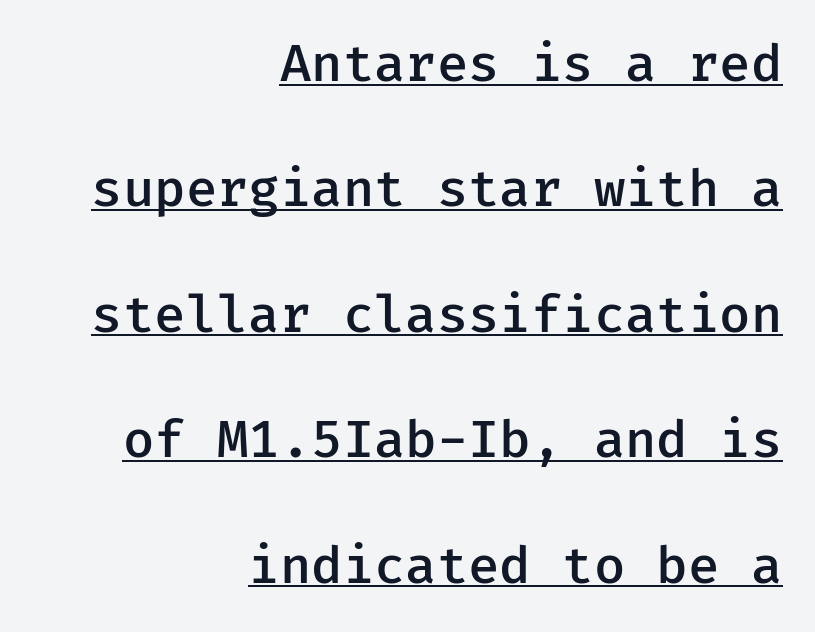
The image shows 51 px semibold sans-serif type, upright, monospaced; set right-aligned, loose line spacing (2.46x), normal letter spacing, underlined; low stroke contrast and a medium x-height.
